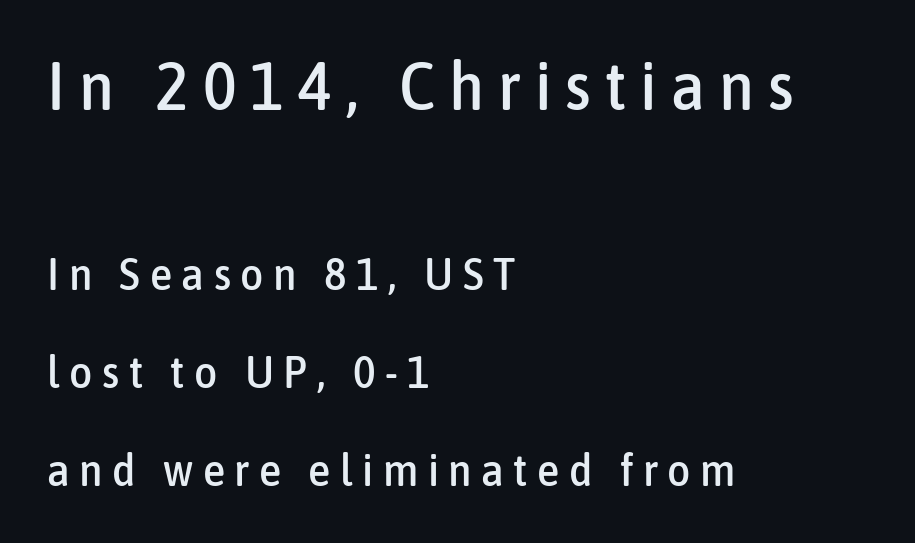
{"serif": "no", "italic": "no", "width": "condensed", "stroke_contrast": "low", "x_height": "medium", "monospaced": "no", "underline": "no", "align": "left", "line_spacing": "loose", "line_spacing_ratio": 2.18, "letter_spacing": "wide", "letter_spacing_em": 0.21, "larger_block": "first", "size_ratio": 1.49, "glyph_px": 67}
